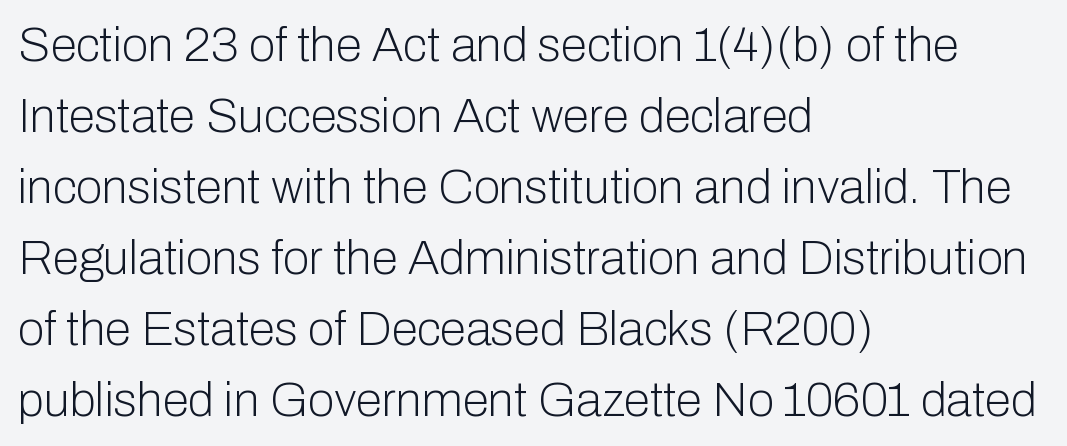
The image shows 48 px light sans-serif type, upright; set left-aligned, normal line spacing (1.48x), normal letter spacing, not underlined; low stroke contrast and a medium x-height.
